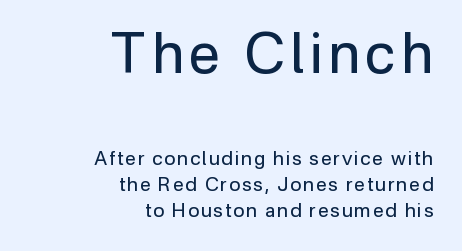
Q: Is the text bold? A: No.
Q: Is the text italic (slanted)? A: No, it is upright.
Q: Is the typeface a serif or a sans-serif typeface? A: Sans-serif.
Q: Is the text underlined? A: No.
Q: How is the paragraph aligned? A: Right-aligned.
Q: Is the spacing between lines tight, normal or loose? A: Normal.
Q: Which block of text is set in a larger size, the first (top) or the second (bottom)? A: The first (top) one.
Q: Width (condensed, normal, or wide)? A: Normal.
Q: Stroke contrast? A: Low.
Q: x-height? A: Medium.
Q: Monospaced? A: No.
